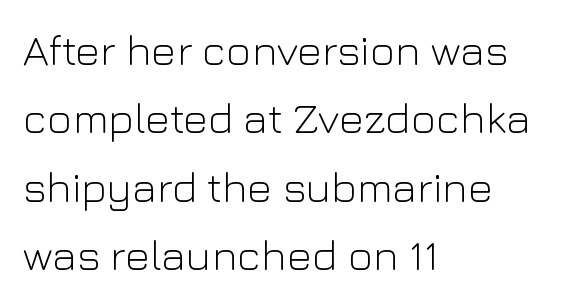
The line-height multiplier appears to be the usual default. The passage shown is typed in a proportional face where columns would drift. This is roman type, the default non-slanted kind. Line beginnings align vertically; line endings do not. Bare-footed words on every line. The glyphs in this specimen are sans serif.
